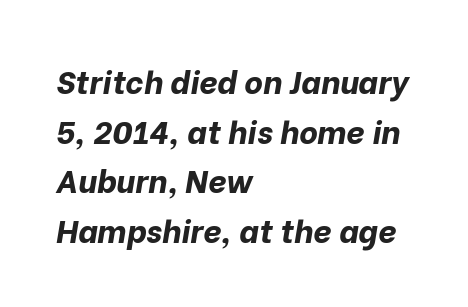
Q: Is the text bold? A: Yes.
Q: Is the text italic (slanted)? A: Yes, it leans right by about 10 degrees.
Q: Is the text underlined? A: No.
Q: How is the paragraph aligned? A: Left-aligned.
Q: Is the spacing between letters normal or unusually wide? A: Normal.
Q: Is the spacing between lines tight, normal or loose? A: Normal.
Q: Width (condensed, normal, or wide)? A: Normal.
Q: Stroke contrast? A: Low.
Q: x-height? A: Medium.
Q: Monospaced? A: No.
